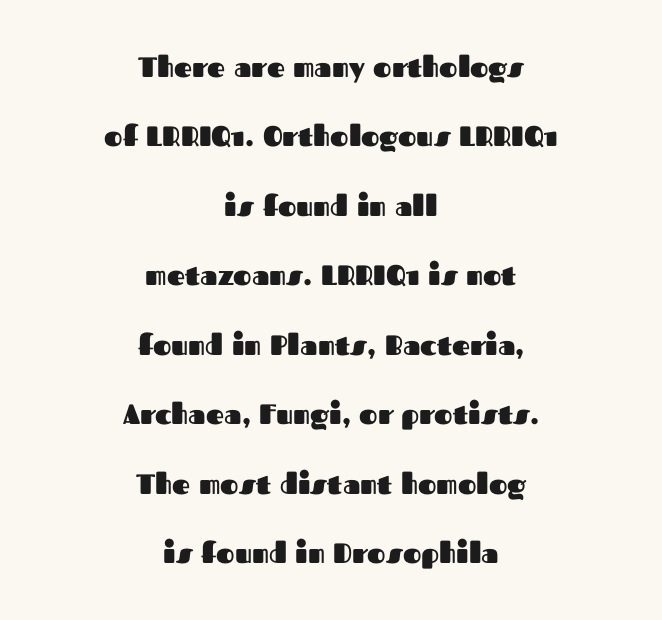
The image shows 28 px heavy sans-serif type, upright; set centered, loose line spacing (2.48x), normal letter spacing, not underlined; medium stroke contrast and a medium x-height.
